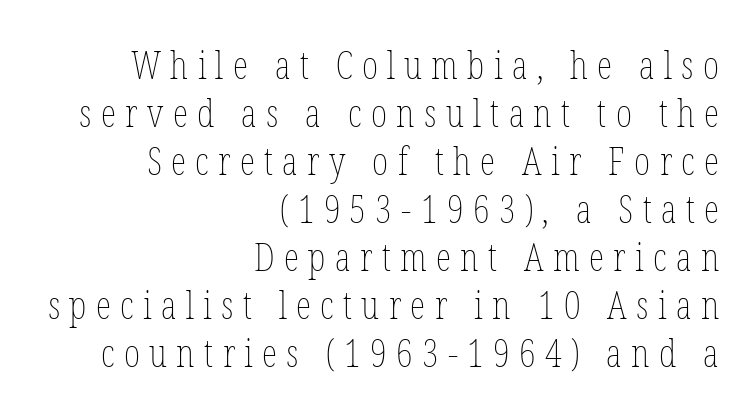
Q: Is the text bold? A: No.
Q: Is the text italic (slanted)? A: No, it is upright.
Q: Is the text underlined? A: No.
Q: How is the paragraph aligned? A: Right-aligned.
Q: Is the spacing between letters normal or unusually wide? A: Unusually wide.
Q: Width (condensed, normal, or wide)? A: Condensed.
Q: Stroke contrast? A: Low.
Q: x-height? A: Medium.
Q: Monospaced? A: No.
